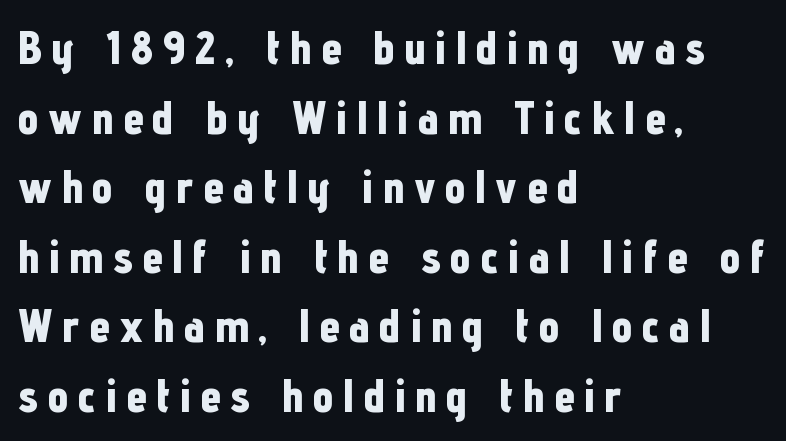
Chunky letters — that's bold for sure. This rendering employs a face without finishing strokes, i.e., a sans-serif. The rendering anchors every line to the left-hand side. Quick note: not italic, upright. The letters advance in unequal steps, a hallmark of proportional type. In terms of letterspacing, this is a distinctly airy, spread setting.
